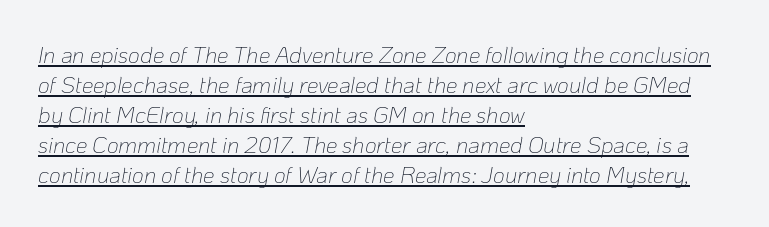
{"italic": "yes", "lean": "right", "slant_degrees": 10, "bold": "no", "underline": "yes", "align": "left", "line_spacing": "normal", "line_spacing_ratio": 1.3, "letter_spacing": "normal", "letter_spacing_em": 0.0, "glyph_px": 23}
